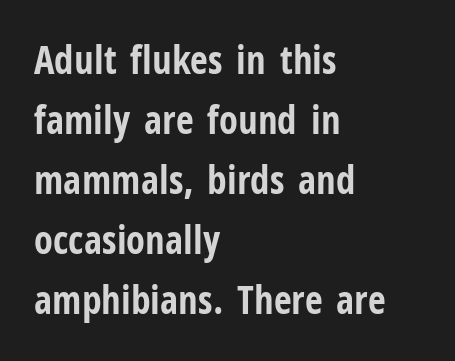
{"serif": "no", "italic": "no", "bold": "yes", "weight": "bold", "width": "condensed", "stroke_contrast": "low", "x_height": "medium", "monospaced": "no", "underline": "no", "align": "left", "line_spacing": "normal", "line_spacing_ratio": 1.54, "letter_spacing": "normal", "letter_spacing_em": 0.0, "glyph_px": 39}
